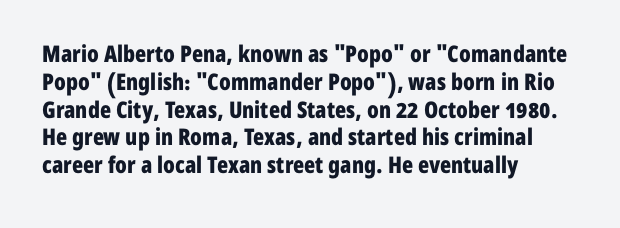
{"italic": "no", "bold": "yes", "underline": "no", "align": "left", "line_spacing_ratio": 1.21, "letter_spacing": "normal", "letter_spacing_em": 0.0, "glyph_px": 23}
